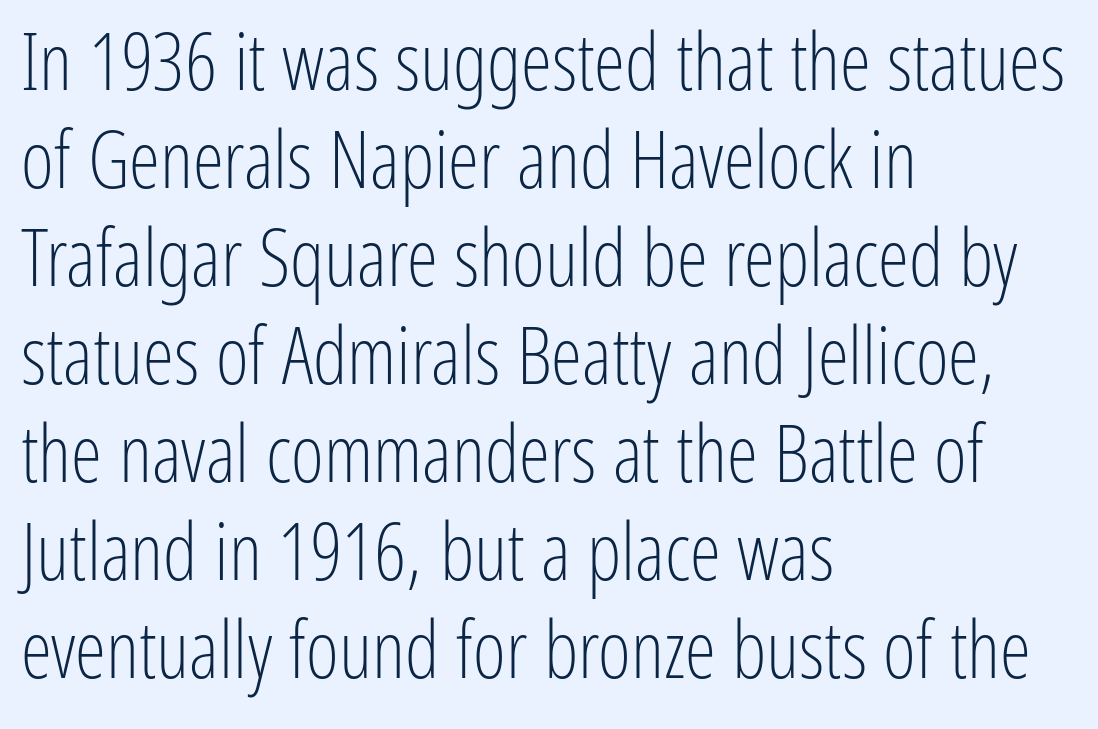
Q: Is the text bold? A: No.
Q: Is the text italic (slanted)? A: No, it is upright.
Q: Is the typeface a serif or a sans-serif typeface? A: Sans-serif.
Q: Is the text underlined? A: No.
Q: How is the paragraph aligned? A: Left-aligned.
Q: Is the spacing between letters normal or unusually wide? A: Normal.
Q: Width (condensed, normal, or wide)? A: Condensed.
Q: Stroke contrast? A: Low.
Q: x-height? A: Medium.
Q: Monospaced? A: No.
